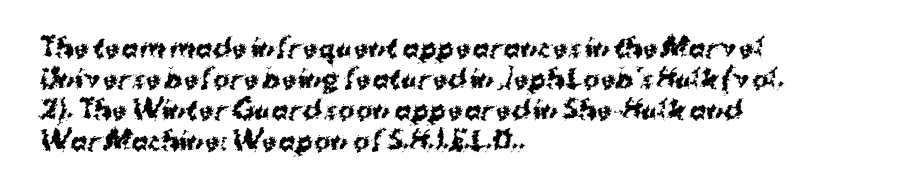
The image shows 25 px bold type; set left-aligned, line spacing 1.24x, normal letter spacing, not underlined.
